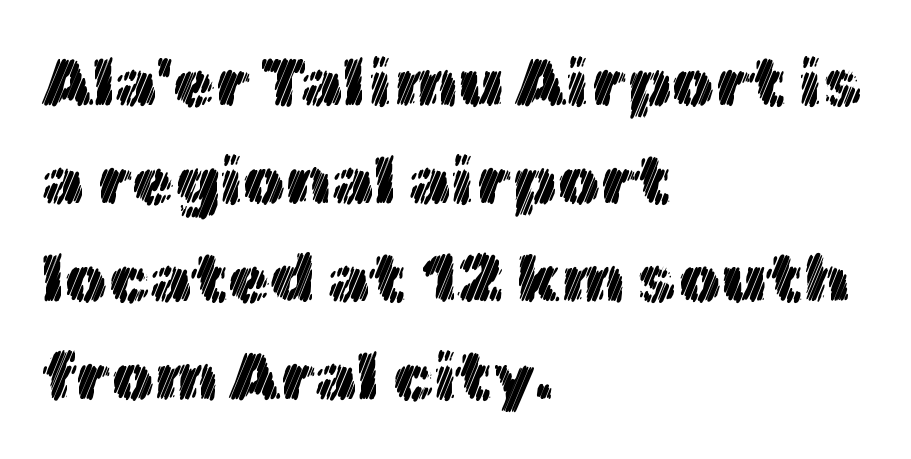
Successive baselines arrive at the customary interval. You could not count columns in this text — the font is proportionally spaced. Caption: multi-line text, flush left, ragged right. Unlike italic type, these characters show no tilt at all. Bare-footed words on every line. The tracking reads as untouched default to a designer's eye.
